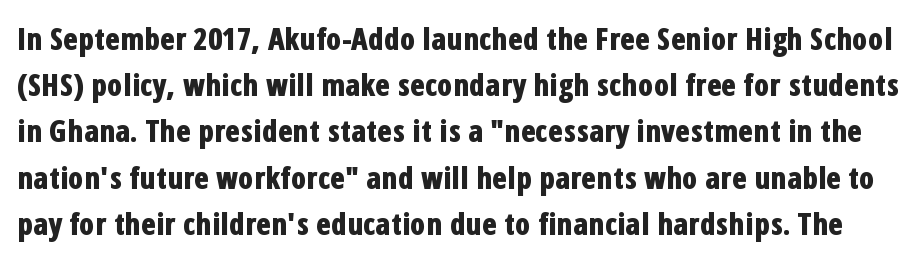
{"serif": "no", "italic": "no", "bold": "yes", "weight": "bold", "width": "condensed", "stroke_contrast": "low", "x_height": "medium", "monospaced": "no", "underline": "no", "line_spacing": "normal", "line_spacing_ratio": 1.54, "letter_spacing": "normal", "letter_spacing_em": 0.0, "glyph_px": 30}
